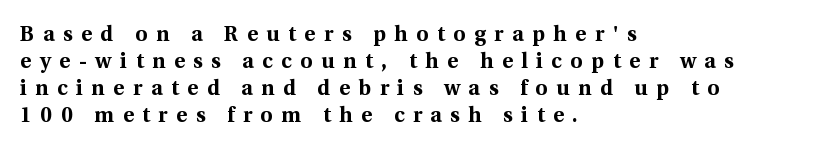
The image shows 21 px bold type, upright; set left-aligned, normal line spacing (1.28x), unusually wide letter spacing (+0.41 em), not underlined.
